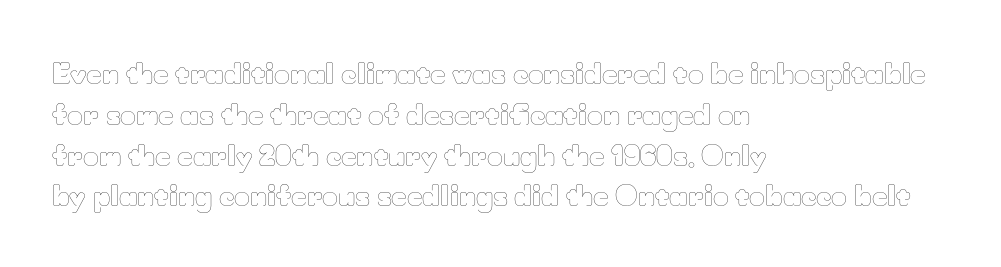
Q: Is the text bold? A: No.
Q: Is the text italic (slanted)? A: No, it is upright.
Q: Is the text underlined? A: No.
Q: How is the paragraph aligned? A: Left-aligned.
Q: Is the spacing between letters normal or unusually wide? A: Normal.
Q: Is the spacing between lines tight, normal or loose? A: Normal.
